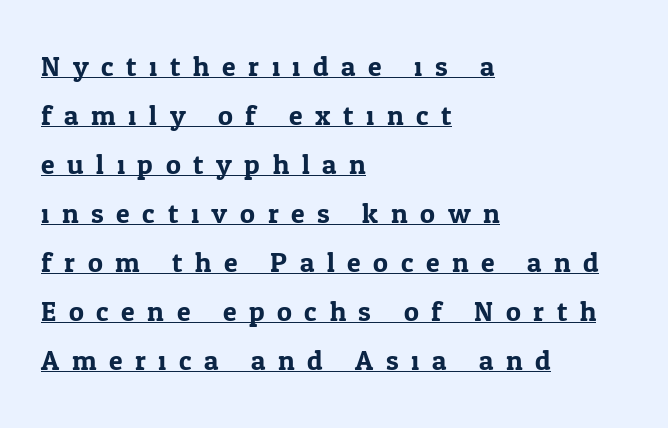
Q: Is the text italic (slanted)? A: No, it is upright.
Q: Is the typeface a serif or a sans-serif typeface? A: Serif.
Q: Is the text underlined? A: Yes.
Q: How is the paragraph aligned? A: Left-aligned.
Q: Is the spacing between letters normal or unusually wide? A: Unusually wide.
Q: Width (condensed, normal, or wide)? A: Normal.
Q: Stroke contrast? A: Low.
Q: x-height? A: Medium.
Q: Monospaced? A: No.
